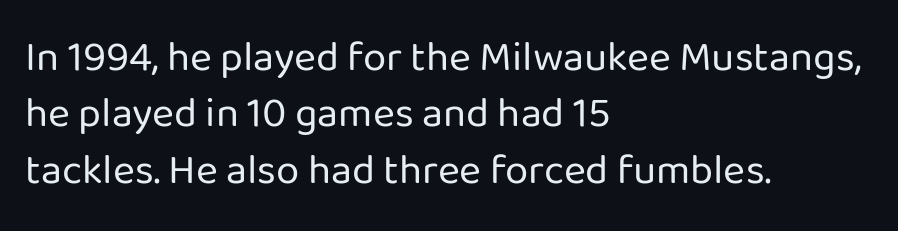
Examine the stroke ends and you'll find no serifs. A typesetter would call this proportional, since set widths differ per character. Lines of text with bare space underneath. In terms of letterspacing, this is plain default setting. One glance says typical: line gaps are just what's usual.
